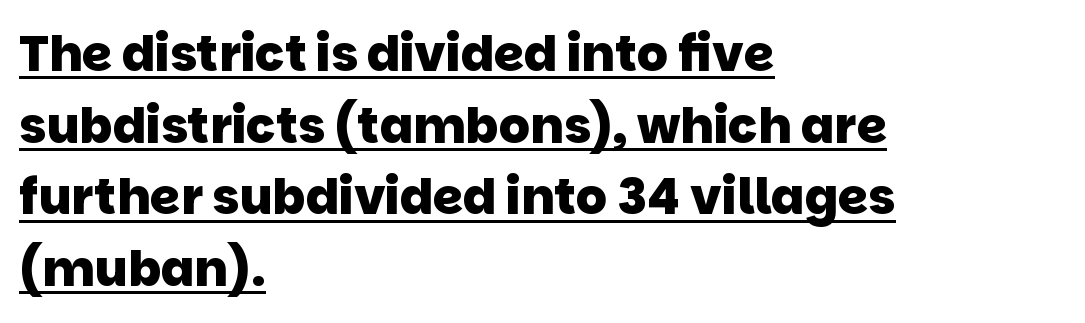
Short and long lines alike share a common starting point at left. Compared with typical paragraphs, the rows here are spaced about the same. A typesetter would call this proportional, since set widths differ per character. You could call the tracking neutral — neither tight nor loose.
